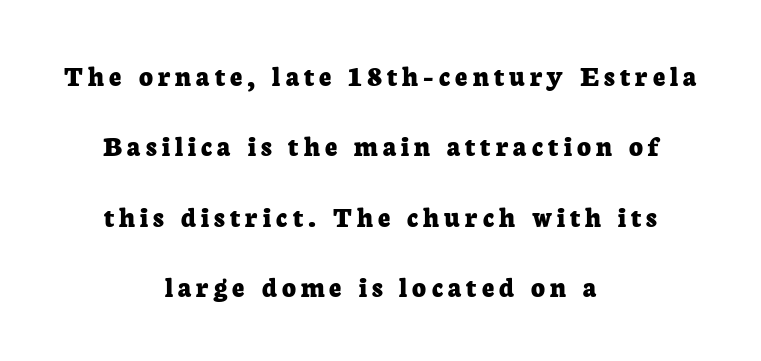
The space beneath each line is pristine and unruled. Line starts and ends both wander, symmetrically. Leading: increased. The letters stand straight up with perfectly vertical stems. Think of a printed novel: that variable character pitch is what you see here. The letters carry serifs — small finishing strokes at the ends of their stems.
